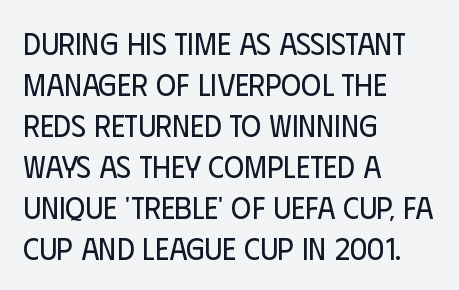
The rendering uses natural spacing where letterforms have individual widths. Designer's note — italics off, roman on. The baseline area is clear. Default kerning and tracking; the words read as compact shapes.
